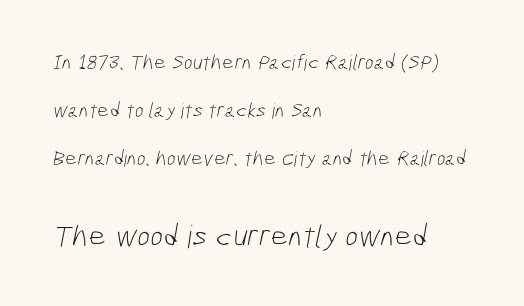
{"serif": "no", "bold": "no", "weight": "light", "width": "condensed", "stroke_contrast": "low", "x_height": "medium", "monospaced": "no", "underline": "no", "align": "left", "line_spacing": "loose", "line_spacing_ratio": 2.29, "letter_spacing": "normal", "letter_spacing_em": 0.0, "larger_block": "second", "size_ratio": 1.48, "glyph_px": 31}
